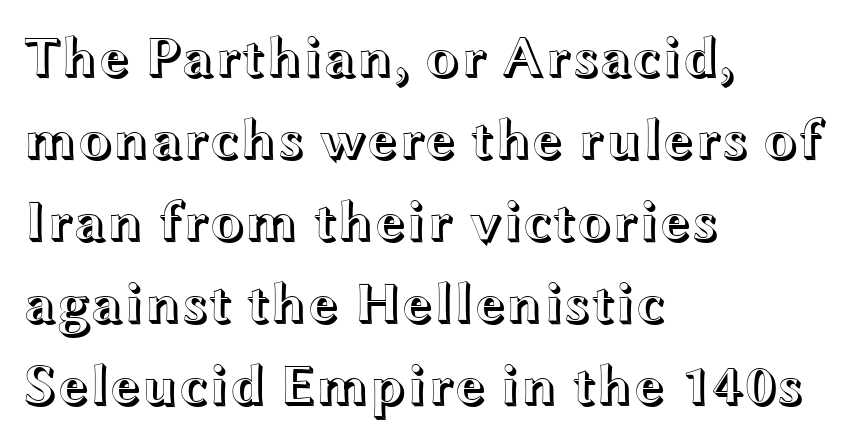
{"italic": "no", "width": "wide", "x_height": "medium", "monospaced": "no", "underline": "no", "align": "left", "line_spacing": "normal", "line_spacing_ratio": 1.44, "letter_spacing": "normal", "letter_spacing_em": 0.0, "glyph_px": 57}
